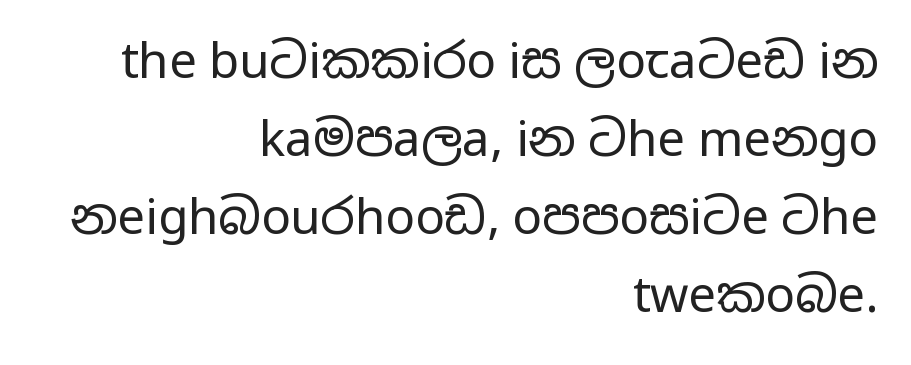
Serif or sans? Sans — the stroke terminals are bare. The typography opts for an upright posture over an oblique one. You could not count columns in this text — the font is proportionally spaced. Descenders hang freely into open space. The leading is moderate, giving the passage an even texture.
